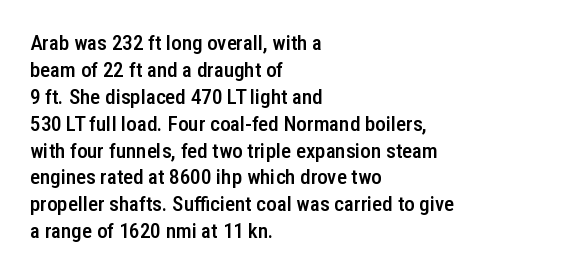
Q: Is the text bold? A: Semi-bold.
Q: Is the text italic (slanted)? A: No, it is upright.
Q: Is the text underlined? A: No.
Q: How is the paragraph aligned? A: Left-aligned.
Q: Is the spacing between letters normal or unusually wide? A: Normal.
Q: Is the spacing between lines tight, normal or loose? A: Normal.
